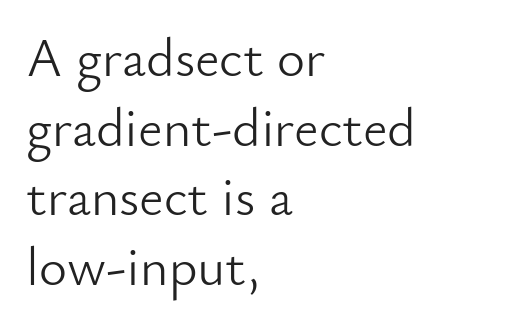
Classification — sans serif. Is this a fixed-width face? No — the glyphs have proportional, varying widths. These lines were composed using upright roman letters. Vertical spacing — default.
